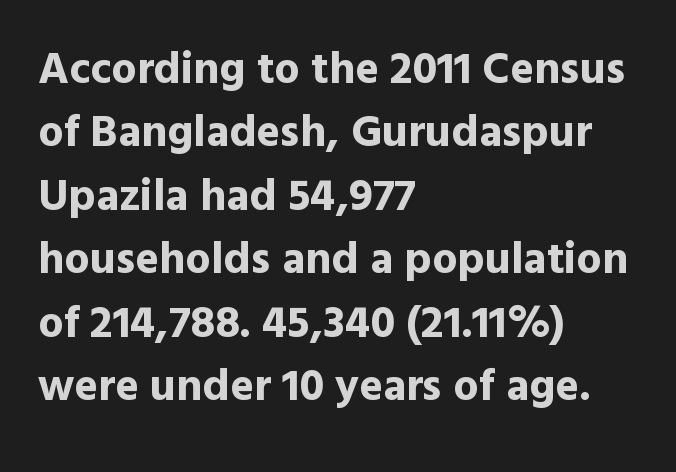
{"serif": "no", "italic": "no", "bold": "yes", "weight": "bold", "width": "normal", "x_height": "medium", "monospaced": "no", "underline": "no", "align": "left", "line_spacing": "normal", "line_spacing_ratio": 1.41, "letter_spacing": "normal", "letter_spacing_em": 0.0, "glyph_px": 45}
